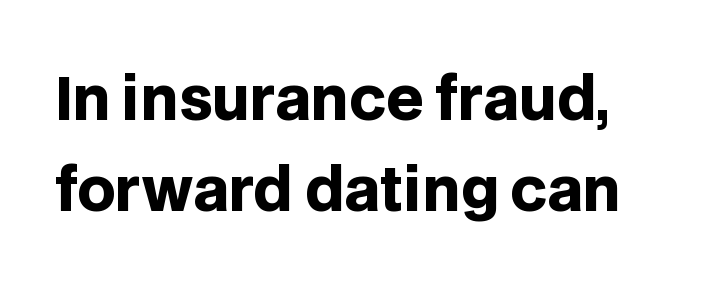
Q: Is the text bold? A: Yes.
Q: Is the text italic (slanted)? A: No, it is upright.
Q: Is the typeface a serif or a sans-serif typeface? A: Sans-serif.
Q: Is the text underlined? A: No.
Q: Is the spacing between letters normal or unusually wide? A: Normal.
Q: Is the spacing between lines tight, normal or loose? A: Normal.
Q: Width (condensed, normal, or wide)? A: Normal.
Q: Stroke contrast? A: Low.
Q: x-height? A: Large.
Q: Monospaced? A: No.
